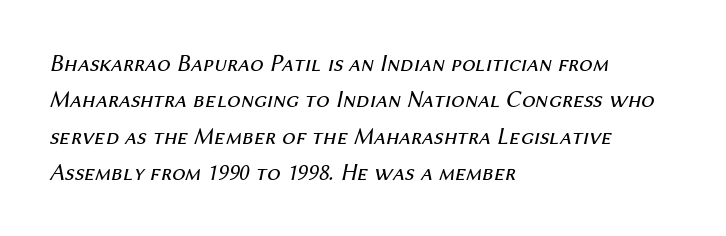
Q: Is the text bold? A: No.
Q: Is the text italic (slanted)? A: Yes, it leans right by about 12 degrees.
Q: Is the text underlined? A: No.
Q: How is the paragraph aligned? A: Left-aligned.
Q: Is the spacing between letters normal or unusually wide? A: Normal.
Q: Is the spacing between lines tight, normal or loose? A: Normal.
